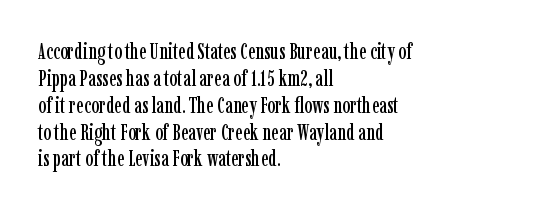
Is the block centered? No — it sits flush against the left margin. Beneath every word, the page is bare. What stands out about the letter spacing? Nothing — it is the standard amount. The lettering stays uniformly vertical, giving the passage a roman look.
